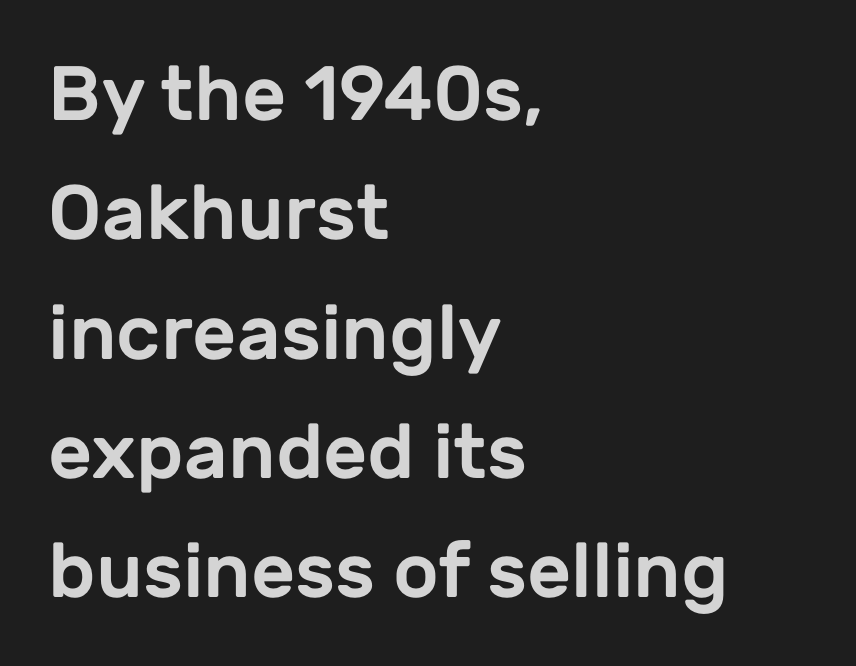
Proportional: the letters do not fall into vertical columns. The lines in this sample share a left origin and differ only in where they stop. A typesetter would label this face a sans. Look at the tracking — it's just the regular setting, nothing added. Underlining? Definitely not there. The vertical gap from one line to the next is medium.
